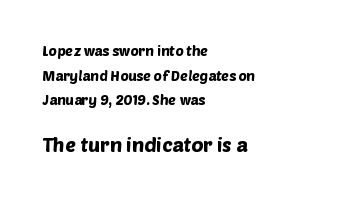
Q: Is the text underlined? A: No.
Q: How is the paragraph aligned? A: Left-aligned.
Q: Is the spacing between letters normal or unusually wide? A: Normal.
Q: Which block of text is set in a larger size, the first (top) or the second (bottom)? A: The second (bottom) one.
